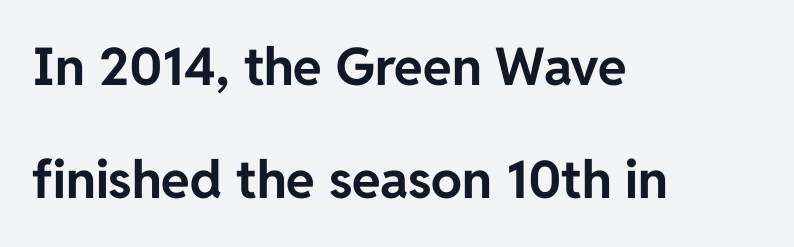
The image shows 52 px bold sans-serif type, upright; set left-aligned, loose line spacing (2.18x), normal letter spacing, not underlined; low stroke contrast and a medium x-height.
